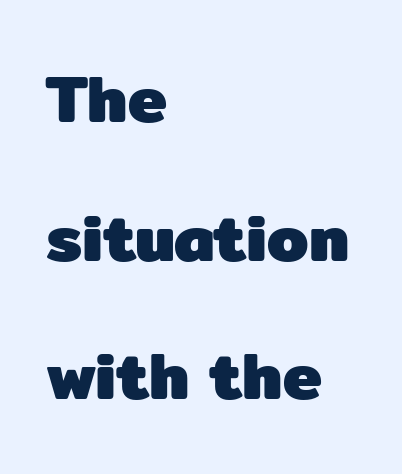
Rows of type keep a wide berth in the vertical direction. In terms of letterform style, serifs are entirely absent. Think of a printed novel: that variable character pitch is what you see here. Short and long lines alike share a common starting point at left. The face used here is rendered with its standard letterfit. Letters rest on an invisible, unmarked baseline.
